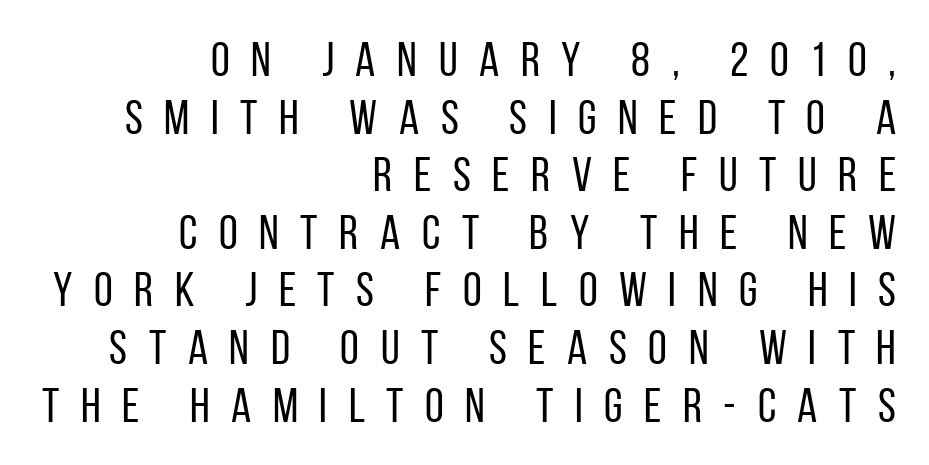
Q: Is the text bold? A: No.
Q: Is the text italic (slanted)? A: No, it is upright.
Q: Is the typeface a serif or a sans-serif typeface? A: Sans-serif.
Q: Is the text underlined? A: No.
Q: How is the paragraph aligned? A: Right-aligned.
Q: Is the spacing between letters normal or unusually wide? A: Unusually wide.
Q: Width (condensed, normal, or wide)? A: Condensed.
Q: Stroke contrast? A: Low.
Q: x-height? A: Large.
Q: Monospaced? A: No.
